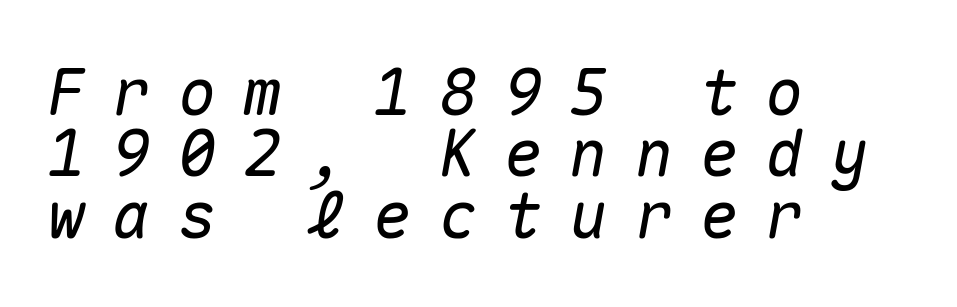
Q: Is the text italic (slanted)? A: Yes, it leans right by about 10 degrees.
Q: Is the text underlined? A: No.
Q: How is the paragraph aligned? A: Left-aligned.
Q: Is the spacing between letters normal or unusually wide? A: Unusually wide.
Q: Is the spacing between lines tight, normal or loose? A: Tight.
Q: Width (condensed, normal, or wide)? A: Normal.
Q: Stroke contrast? A: Medium.
Q: x-height? A: Medium.
Q: Monospaced? A: Yes.
